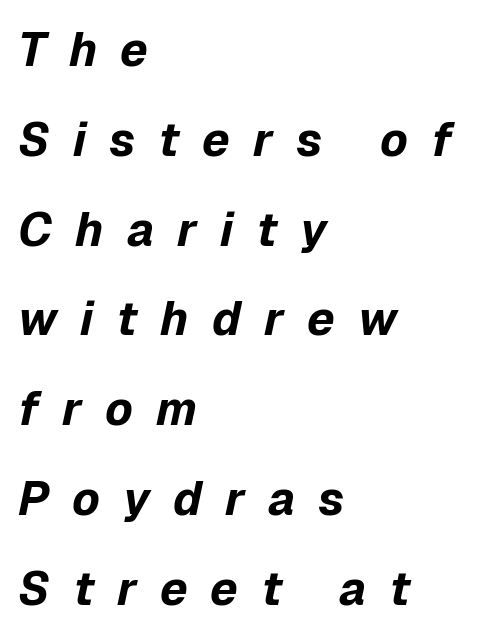
The image shows 47 px bold type, italic (leaning right); set left-aligned, loose line spacing (1.91x), unusually wide letter spacing (+0.49 em), not underlined; low stroke contrast and a medium x-height.
